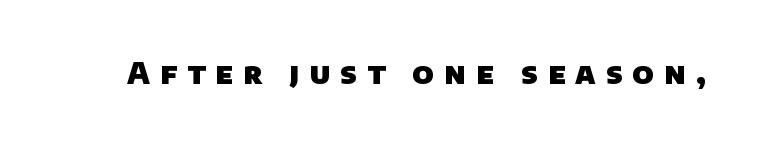
The image shows 30 px heavy sans-serif type; set unusually wide letter spacing (+0.33 em), not underlined; low stroke contrast and a large x-height.
